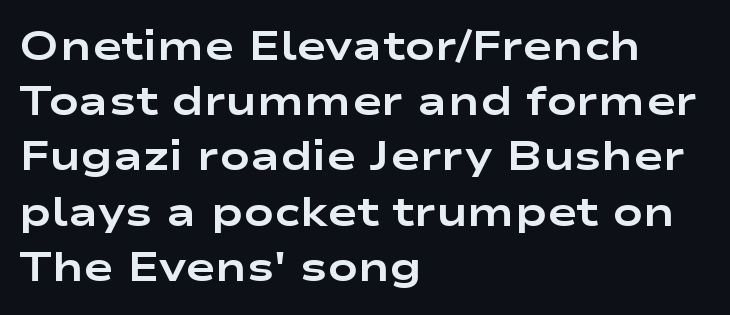
Q: Is the text bold? A: Yes.
Q: Is the text italic (slanted)? A: No, it is upright.
Q: Is the typeface a serif or a sans-serif typeface? A: Sans-serif.
Q: Is the text underlined? A: No.
Q: How is the paragraph aligned? A: Left-aligned.
Q: Is the spacing between letters normal or unusually wide? A: Normal.
Q: Is the spacing between lines tight, normal or loose? A: Normal.
Q: Width (condensed, normal, or wide)? A: Wide.
Q: Stroke contrast? A: Low.
Q: x-height? A: Medium.
Q: Monospaced? A: No.
